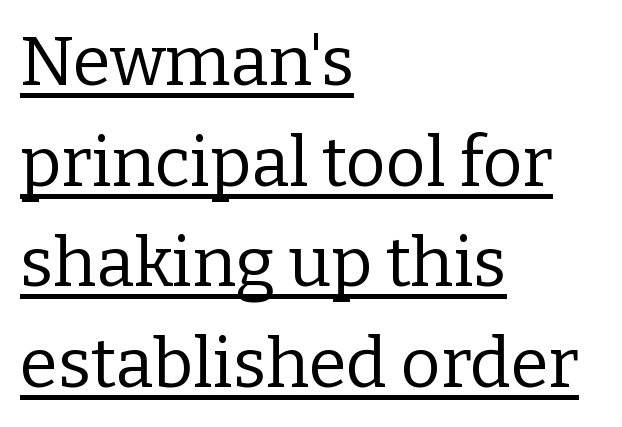
The line texture is even and compact thanks to regular tracking. The lettering is marked with a stroke running underneath it. Notice how descenders clear the ascenders below comfortably — that's standard leading. I'd call this a serif setting — the letters wear small feet. The font is comparable to plain body text, perhaps lighter. Layout note: lines flush left.
